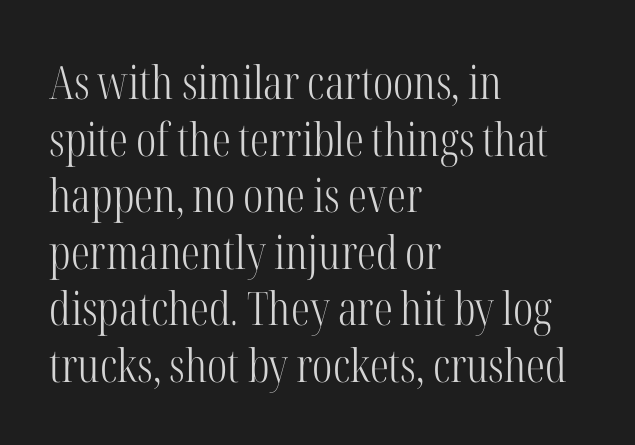
The image shows 46 px light, condensed serif type, upright; set left-aligned, line spacing 1.23x, normal letter spacing, not underlined; high stroke contrast and a medium x-height.
